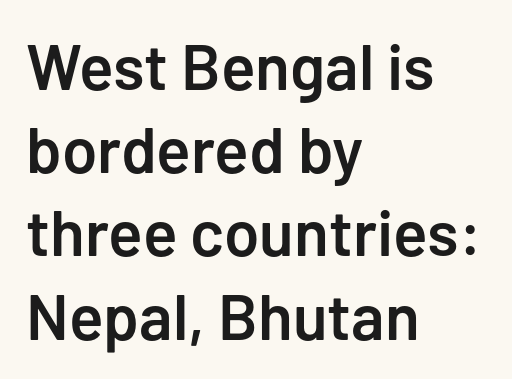
Q: Is the text bold? A: Semi-bold.
Q: Is the text italic (slanted)? A: No, it is upright.
Q: Is the typeface a serif or a sans-serif typeface? A: Sans-serif.
Q: Is the text underlined? A: No.
Q: How is the paragraph aligned? A: Left-aligned.
Q: Is the spacing between letters normal or unusually wide? A: Normal.
Q: Is the spacing between lines tight, normal or loose? A: Normal.
Q: Width (condensed, normal, or wide)? A: Normal.
Q: Stroke contrast? A: Low.
Q: x-height? A: Medium.
Q: Monospaced? A: No.
